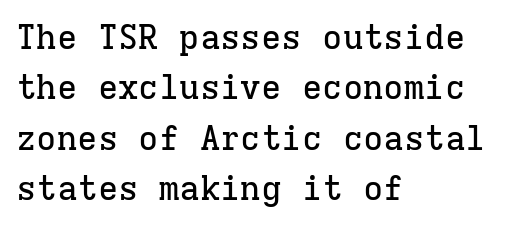
{"serif": "yes", "italic": "no", "width": "normal", "stroke_contrast": "low", "x_height": "medium", "monospaced": "yes", "underline": "no", "align": "left", "line_spacing": "normal", "line_spacing_ratio": 1.48, "letter_spacing": "normal", "letter_spacing_em": 0.0, "glyph_px": 34}
